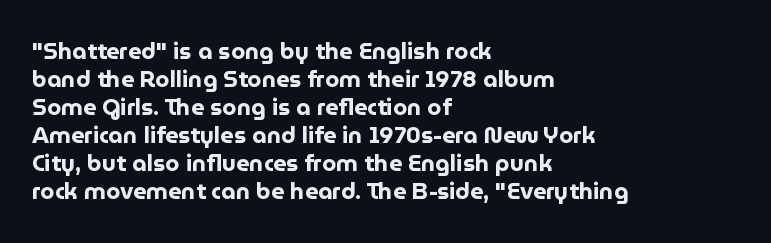
Q: Is the text bold? A: Yes.
Q: Is the text italic (slanted)? A: No, it is upright.
Q: Is the text underlined? A: No.
Q: How is the paragraph aligned? A: Left-aligned.
Q: Is the spacing between letters normal or unusually wide? A: Normal.
